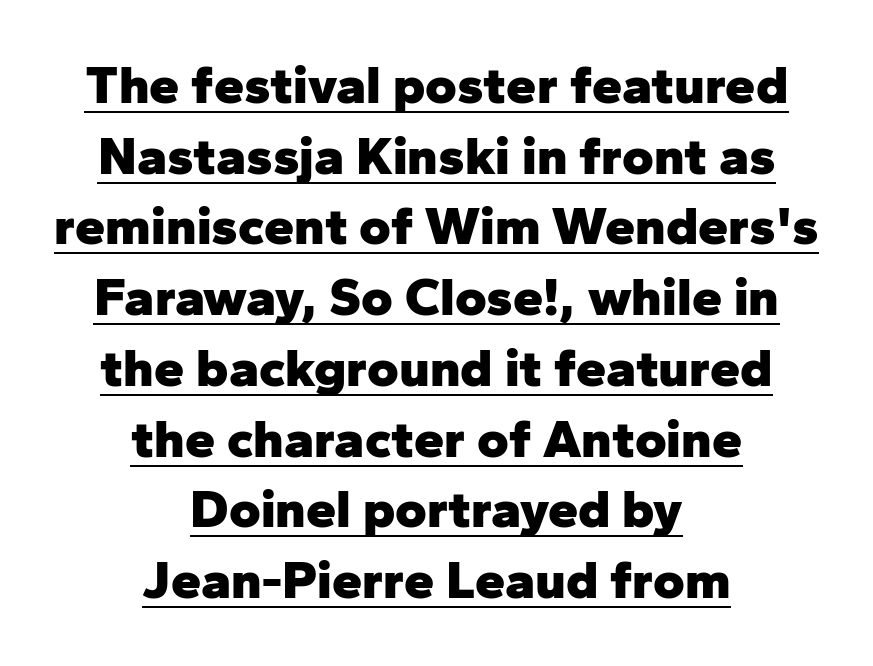
The rendering uses the underline text-decoration. Note: no serifs on the glyphs. Looks like regular typesetting: each glyph gets only the width it needs. This rendering leaves character spacing at its baseline value. On the weight axis this lands at bold, roughly 700. The lettering holds an erect, upright posture throughout.
